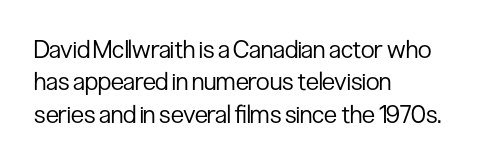
Q: Is the text bold? A: No.
Q: Is the text italic (slanted)? A: No, it is upright.
Q: Is the text underlined? A: No.
Q: How is the paragraph aligned? A: Left-aligned.
Q: Is the spacing between letters normal or unusually wide? A: Normal.
Q: Is the spacing between lines tight, normal or loose? A: Normal.
